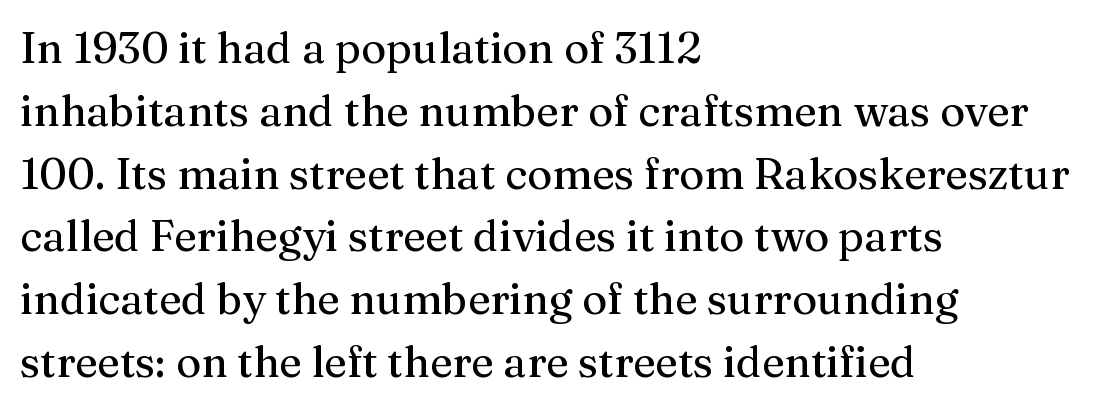
{"serif": "yes", "italic": "no", "width": "normal", "stroke_contrast": "medium", "x_height": "medium", "monospaced": "no", "underline": "no", "align": "left", "line_spacing": "normal", "line_spacing_ratio": 1.46, "letter_spacing": "normal", "letter_spacing_em": 0.0, "glyph_px": 43}
